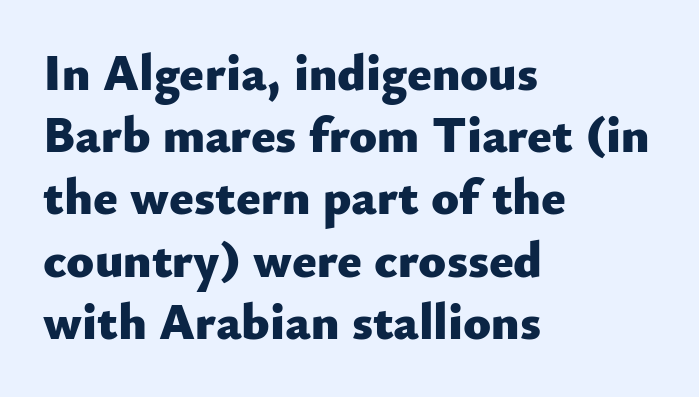
The image shows 51 px heavy sans-serif type, upright; set left-aligned, line spacing 1.22x, normal letter spacing, not underlined; low stroke contrast and a small x-height.
